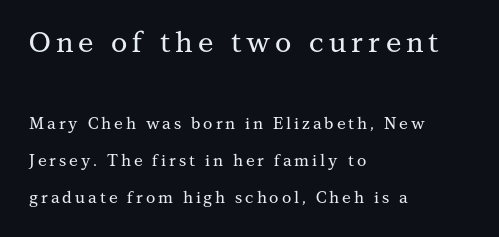
Alignment: flush left. In terms of leading, this rendering errs on the spacious side. The letters advance in unequal steps, a hallmark of proportional type. The block sitting higher on the canvas is the one with enlarged characters.
